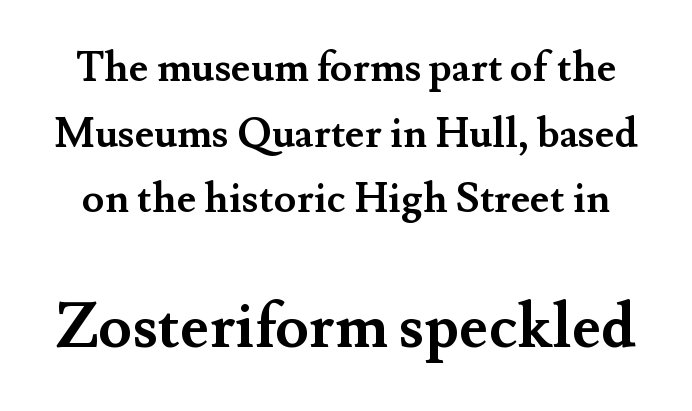
{"serif": "yes", "italic": "no", "bold": "yes", "weight": "semibold", "width": "normal", "stroke_contrast": "medium", "x_height": "small", "monospaced": "no", "underline": "no", "line_spacing": "normal", "line_spacing_ratio": 1.6, "letter_spacing": "normal", "letter_spacing_em": 0.0, "larger_block": "second", "size_ratio": 1.51, "glyph_px": 62}
